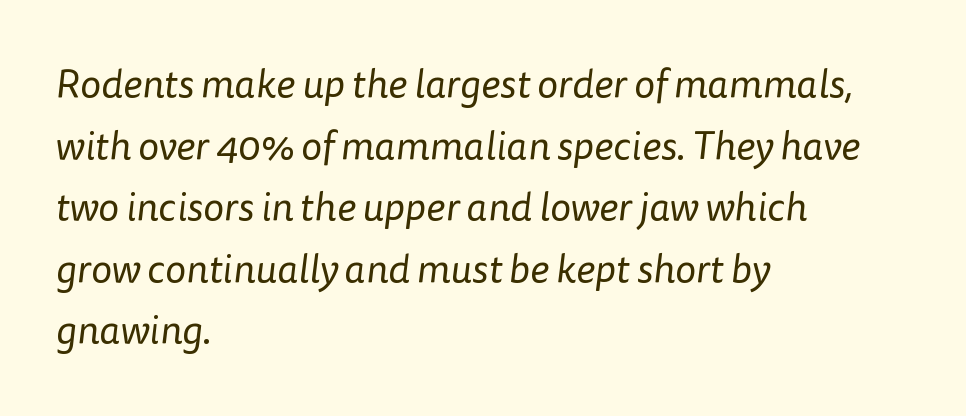
The image shows 40 px regular-weight sans-serif type; set left-aligned, normal line spacing (1.54x), normal letter spacing, not underlined; low stroke contrast and a medium x-height.
